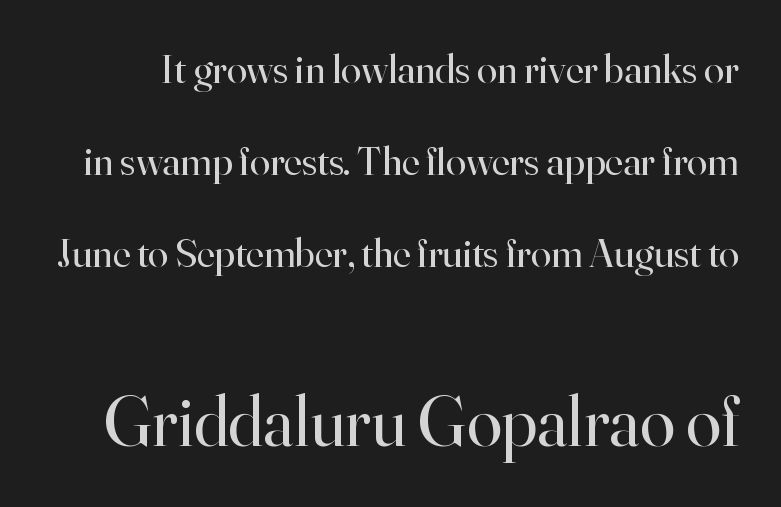
The image shows 71 px regular-weight serif type, upright; set loose line spacing (2.25x), normal letter spacing, not underlined; the second (bottom) block is 1.73x larger; high stroke contrast and a small x-height.
